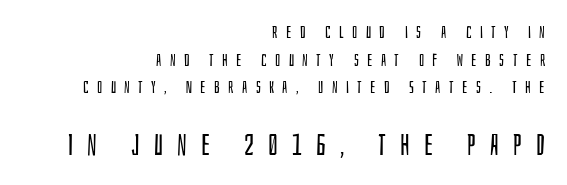
Q: Is the text bold? A: No.
Q: Is the text italic (slanted)? A: No, it is upright.
Q: Is the typeface a serif or a sans-serif typeface? A: Sans-serif.
Q: Is the text underlined? A: No.
Q: How is the paragraph aligned? A: Right-aligned.
Q: Is the spacing between letters normal or unusually wide? A: Unusually wide.
Q: Is the spacing between lines tight, normal or loose? A: Normal.
Q: Which block of text is set in a larger size, the first (top) or the second (bottom)? A: The second (bottom) one.
Q: Width (condensed, normal, or wide)? A: Condensed.
Q: Stroke contrast? A: Low.
Q: x-height? A: Large.
Q: Monospaced? A: No.
